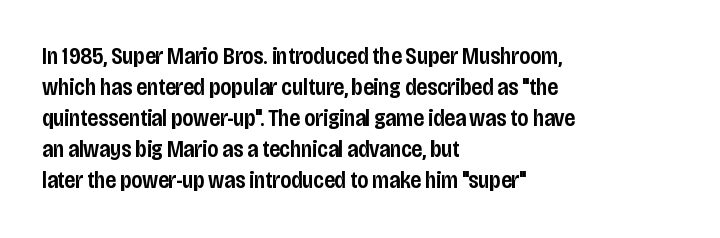
{"italic": "no", "bold": "semi", "underline": "no", "align": "left", "line_spacing": "normal", "line_spacing_ratio": 1.35, "letter_spacing": "normal", "letter_spacing_em": 0.0, "glyph_px": 23}
